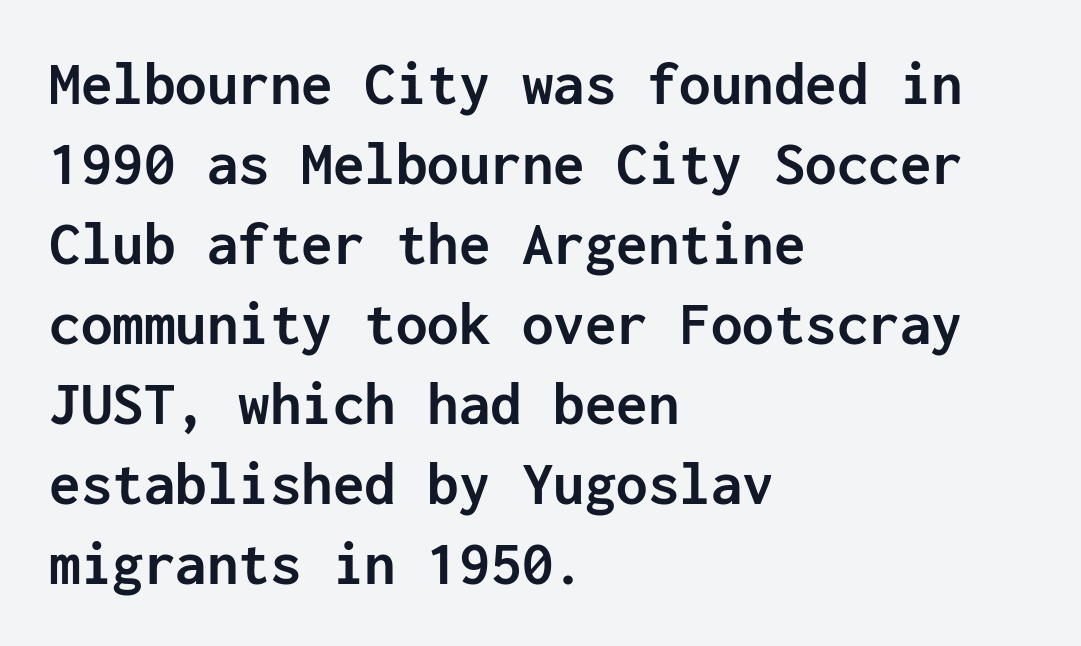
Q: Is the text bold? A: Yes.
Q: Is the text italic (slanted)? A: No, it is upright.
Q: Is the typeface a serif or a sans-serif typeface? A: Sans-serif.
Q: Is the text underlined? A: No.
Q: How is the paragraph aligned? A: Left-aligned.
Q: Is the spacing between letters normal or unusually wide? A: Normal.
Q: Is the spacing between lines tight, normal or loose? A: Normal.
Q: Width (condensed, normal, or wide)? A: Normal.
Q: Stroke contrast? A: Low.
Q: x-height? A: Medium.
Q: Monospaced? A: Yes.
